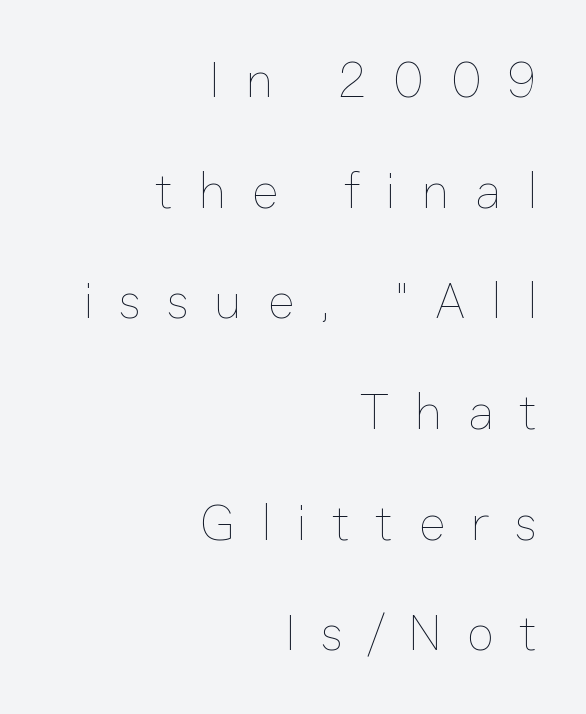
Honestly, there is no underline to notice here at all. The letters advance in unequal steps, a hallmark of proportional type. Look at the tracking — it's clearly loosened, letters drifting apart. The specimen reads as upright at a glance. Ink coverage per letter is moderate at most.
